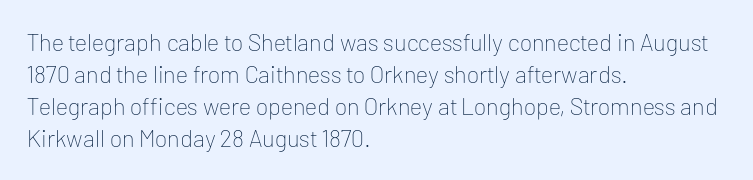
The strip under each line holds only bare page. You could call the tracking neutral — neither tight nor loose. Where is the straight margin? On the left. Upright lettering throughout. The weight tops out at a normal text grade.
